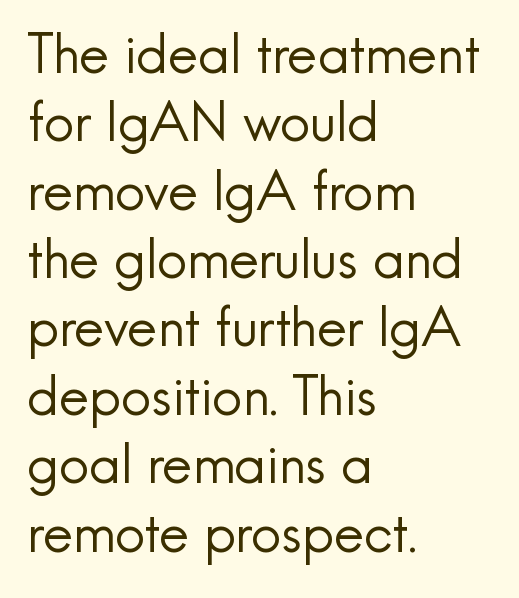
{"serif": "no", "italic": "no", "bold": "no", "weight": "regular", "width": "normal", "x_height": "small", "monospaced": "no", "underline": "no", "align": "left", "line_spacing": "normal", "line_spacing_ratio": 1.29, "letter_spacing": "normal", "letter_spacing_em": 0.0, "glyph_px": 53}
